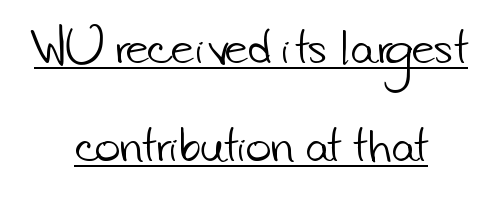
Here the designer chose a conventional face with non-uniform glyph widths. The letterforms sit shoulder to shoulder at normal distance. The text was rendered using a sans face with plain stroke endings. The weight tops out at a normal text grade.
